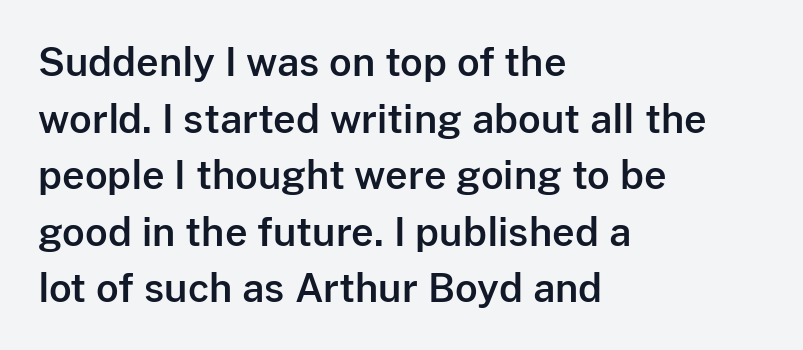
{"serif": "no", "italic": "no", "width": "normal", "stroke_contrast": "low", "x_height": "medium", "monospaced": "no", "underline": "no", "align": "left", "line_spacing": "normal", "line_spacing_ratio": 1.45, "letter_spacing": "normal", "letter_spacing_em": 0.0, "glyph_px": 39}
